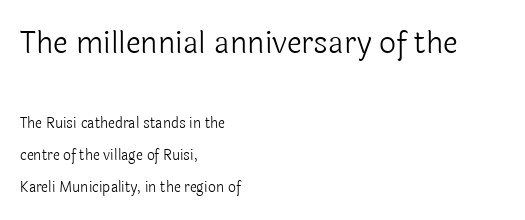
{"serif": "no", "italic": "no", "bold": "no", "weight": "light", "width": "normal", "x_height": "medium", "monospaced": "no", "underline": "no", "align": "left", "line_spacing": "loose", "line_spacing_ratio": 2.28, "letter_spacing": "normal", "letter_spacing_em": 0.0, "larger_block": "first", "size_ratio": 2.14, "glyph_px": 30}
